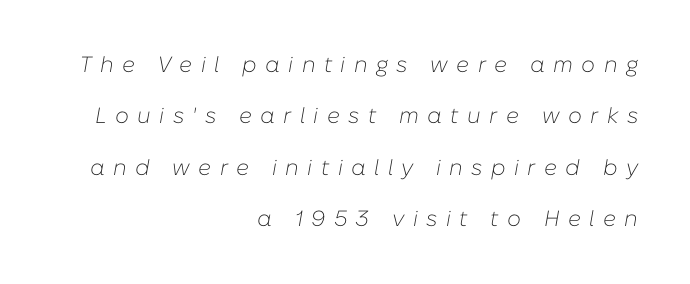
The space between consecutive lines is lavish. Weight: not bold — regular or lighter. The passage shown is not underscored anywhere. The text block is weighted toward the right margin, trailing off unevenly leftward.
